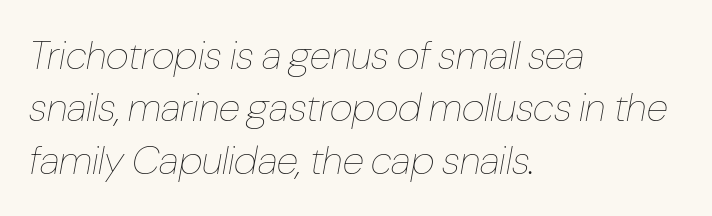
{"italic": "yes", "lean": "right", "slant_degrees": 10, "bold": "no", "weight": "thin", "width": "condensed", "stroke_contrast": "low", "x_height": "medium", "monospaced": "no", "underline": "no", "align": "left", "line_spacing": "normal", "line_spacing_ratio": 1.31, "letter_spacing": "normal", "letter_spacing_em": 0.0, "glyph_px": 40}
